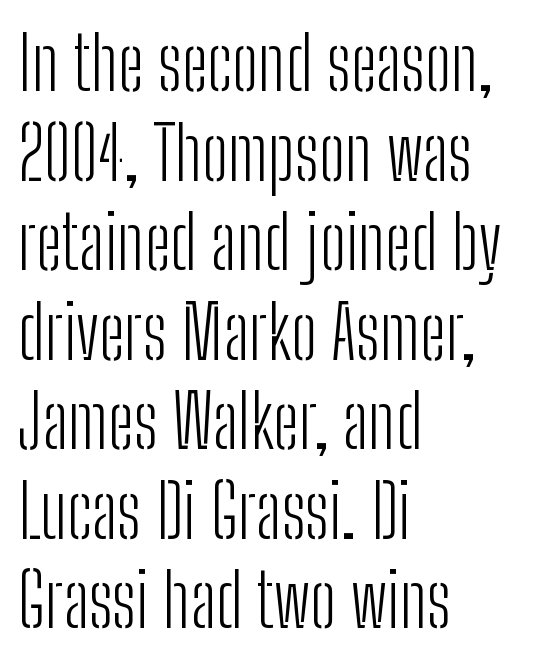
{"serif": "no", "italic": "no", "bold": "no", "weight": "light", "width": "condensed", "stroke_contrast": "low", "x_height": "medium", "monospaced": "no", "underline": "no", "align": "left", "line_spacing_ratio": 1.21, "letter_spacing": "normal", "letter_spacing_em": 0.0, "glyph_px": 74}
